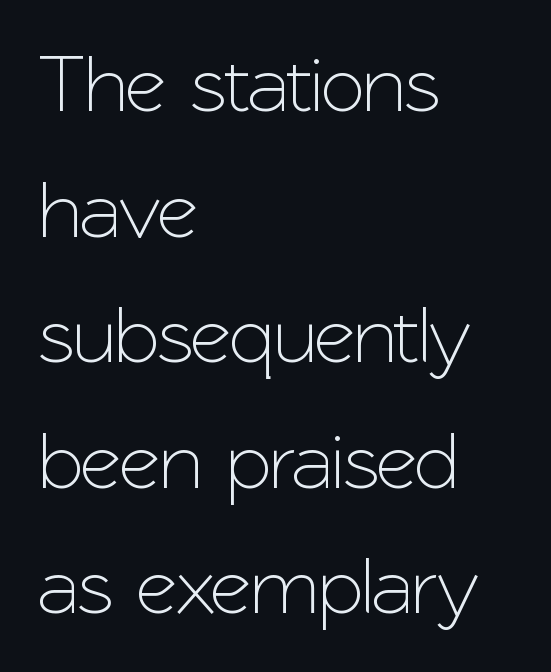
Line beginnings align vertically; line endings do not. Default kerning and tracking; the words read as compact shapes. Leading matches the norm, producing a regular column. The letters advance in unequal steps, a hallmark of proportional type.
